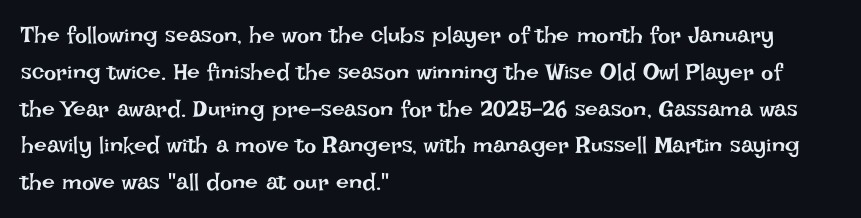
The image shows 23 px text type, upright; set left-aligned, normal line spacing (1.6x), normal letter spacing, not underlined.
